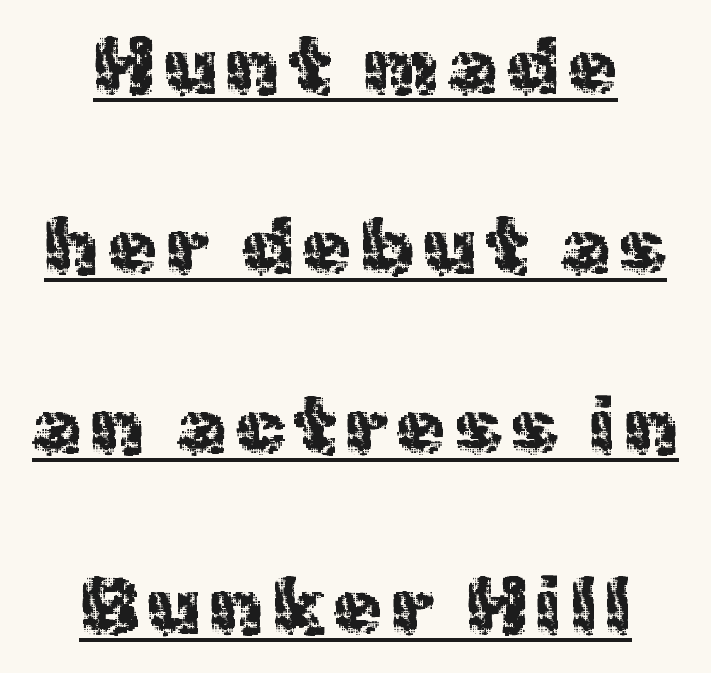
The image shows 80 px sans-serif type, upright; set centered, loose line spacing (2.25x), underlined; a medium x-height.
